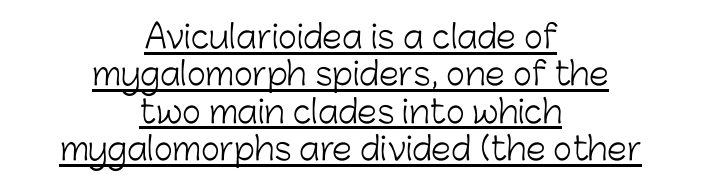
Caption: multi-line text, centered on the measure. You could not count columns in this text — the font is proportionally spaced. Quick note: underline on. You could call the tracking neutral — neither tight nor loose. Is this a sans? Yes — the strokes have no serifs. Ascenders rise straight up at ninety degrees.
